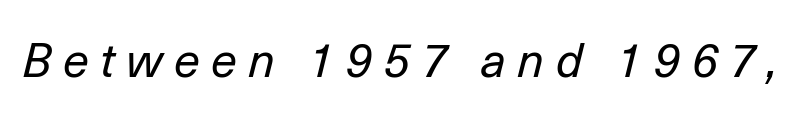
{"italic": "yes", "lean": "right", "slant_degrees": 14, "bold": "no", "weight": "regular", "width": "normal", "stroke_contrast": "low", "x_height": "medium", "monospaced": "no", "underline": "no", "letter_spacing": "wide", "letter_spacing_em": 0.24, "glyph_px": 47}
